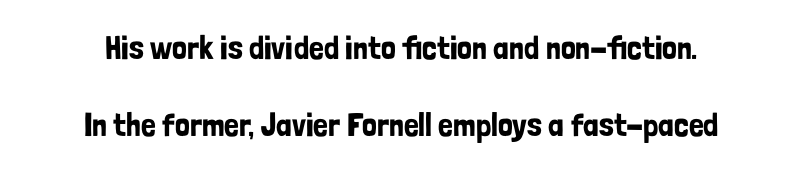
The image shows 33 px condensed sans-serif type, upright; set centered, loose line spacing (2.33x), normal letter spacing, not underlined; low stroke contrast and a medium x-height.
